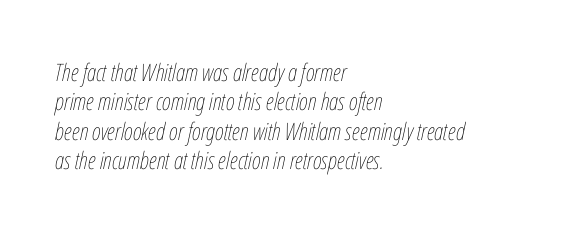
The image shows 24 px text type, italic (leaning right); set left-aligned, line spacing 1.22x, normal letter spacing, not underlined.
